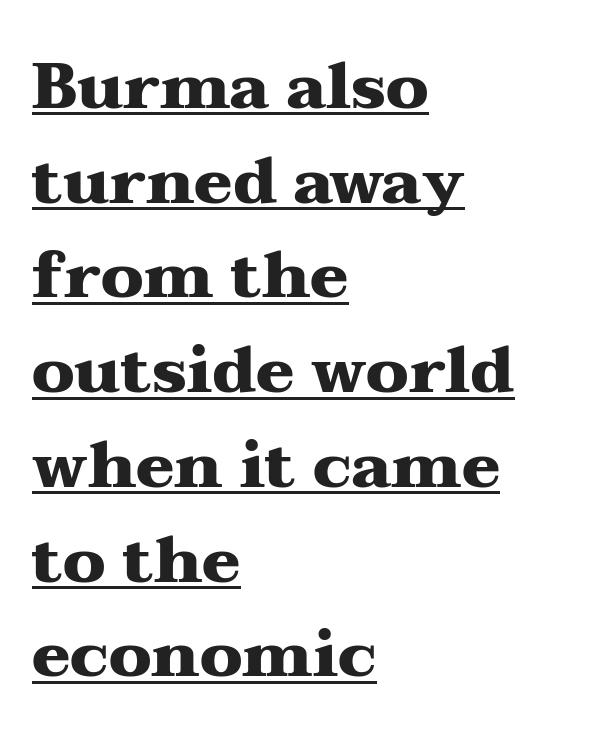
Decoration check: the copy is underlined. The passage shown is typed in a proportional face where columns would drift. The paragraph has a hard left edge and a soft right edge. Strokes here are thick enough to call this a true bold. The line-height multiplier appears to be the usual default.
